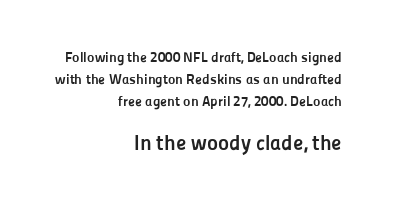
Every character sits straight up, as roman type does. If you squint, the bottom block still reads clearly — it's the larger of the two. Heavy-handed strokes throughout: this text is bold. Summary of vertical rhythm: regular, with standard interline spacing. You could call the tracking neutral — neither tight nor loose. Caption: multi-line text, flush right, ragged left.
